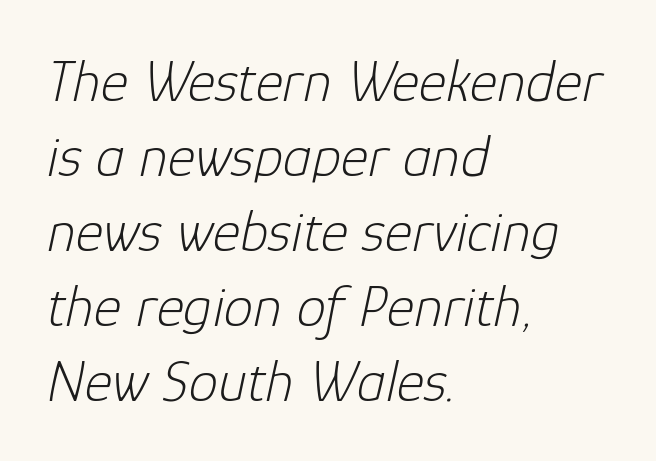
Q: Is the text bold? A: No.
Q: Is the text italic (slanted)? A: Yes, it leans right by about 12 degrees.
Q: Is the text underlined? A: No.
Q: How is the paragraph aligned? A: Left-aligned.
Q: Is the spacing between letters normal or unusually wide? A: Normal.
Q: Is the spacing between lines tight, normal or loose? A: Normal.
Q: Width (condensed, normal, or wide)? A: Normal.
Q: Stroke contrast? A: Low.
Q: x-height? A: Medium.
Q: Monospaced? A: No.
